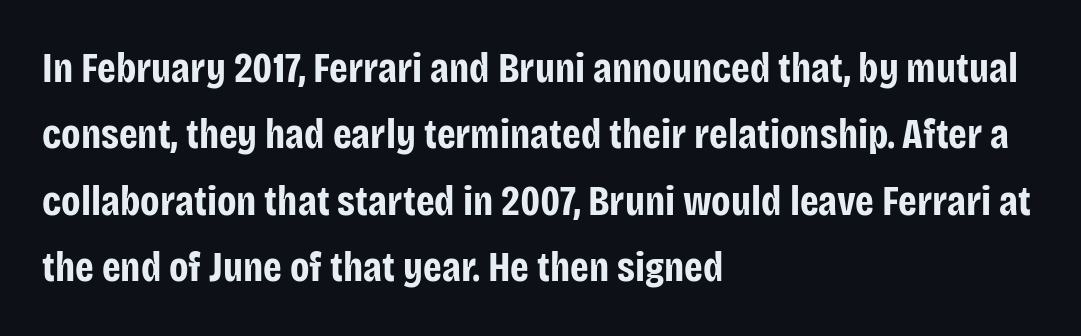
The image shows 42 px bold, condensed sans-serif type, upright; set left-aligned, normal line spacing (1.58x), normal letter spacing, not underlined; low stroke contrast and a large x-height.
